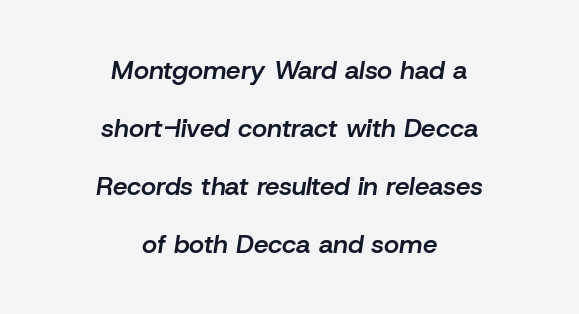
How would I describe the line gaps? Wide and relaxed. Which margin do the lines hug? Neither — every line sits in the middle. Weight: semibold (demi). Caption: standard tracking, unaltered. The glyphs are unaccompanied by any horizontal stroke below them. Would a proofreader flag this as italicized? Yes.
